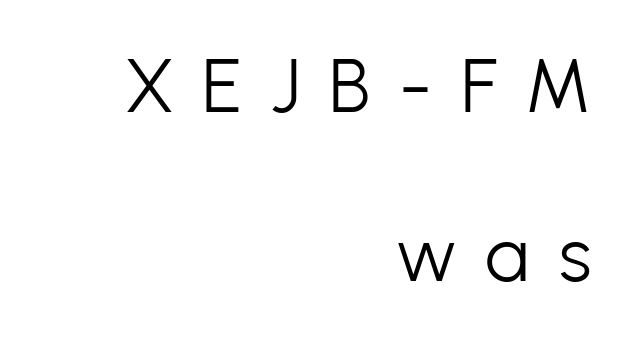
{"serif": "no", "italic": "no", "bold": "no", "weight": "light", "width": "normal", "stroke_contrast": "low", "x_height": "medium", "monospaced": "no", "underline": "no", "align": "right", "line_spacing": "loose", "line_spacing_ratio": 2.26, "letter_spacing": "wide", "letter_spacing_em": 0.38, "glyph_px": 75}
